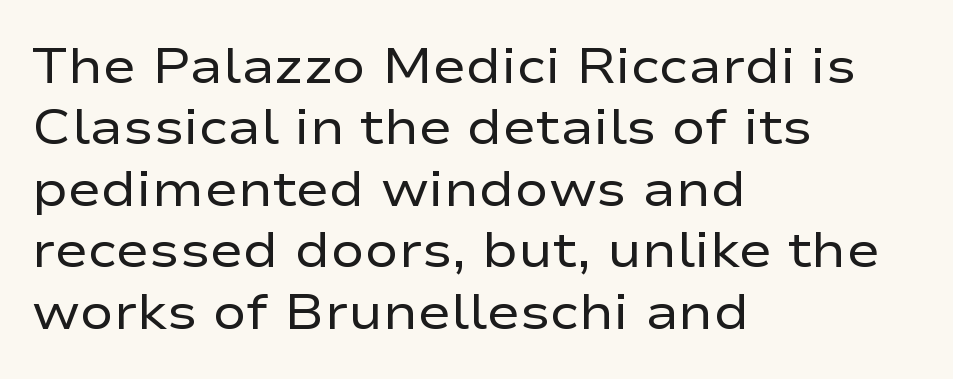
Think of a printed novel: that variable character pitch is what you see here. A sans-serif font was chosen for this passage. The font sits on the lighter half of the weight spectrum, regular included. Check under the words: just untouched page.
